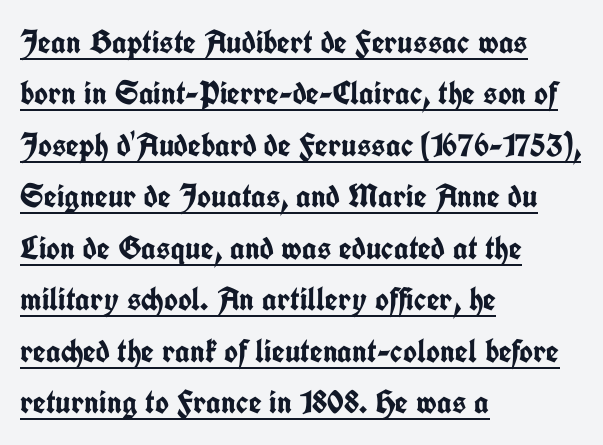
Q: Is the text bold? A: Yes.
Q: Is the text italic (slanted)? A: No, it is upright.
Q: Is the typeface a serif or a sans-serif typeface? A: Sans-serif.
Q: Is the text underlined? A: Yes.
Q: How is the paragraph aligned? A: Left-aligned.
Q: Is the spacing between letters normal or unusually wide? A: Normal.
Q: Is the spacing between lines tight, normal or loose? A: Normal.
Q: Width (condensed, normal, or wide)? A: Condensed.
Q: Stroke contrast? A: Low.
Q: x-height? A: Medium.
Q: Monospaced? A: No.
